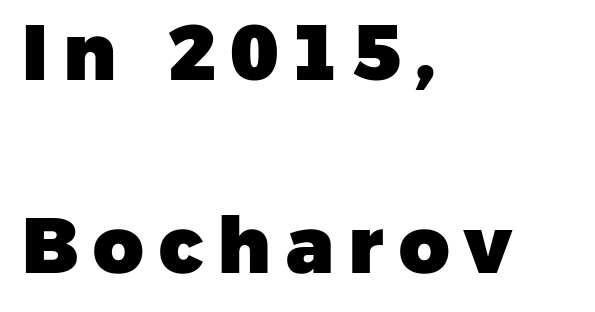
Q: Is the text bold? A: Yes.
Q: Is the typeface a serif or a sans-serif typeface? A: Sans-serif.
Q: Is the text underlined? A: No.
Q: How is the paragraph aligned? A: Left-aligned.
Q: Is the spacing between lines tight, normal or loose? A: Loose.
Q: Width (condensed, normal, or wide)? A: Normal.
Q: Stroke contrast? A: Low.
Q: x-height? A: Medium.
Q: Monospaced? A: No.
